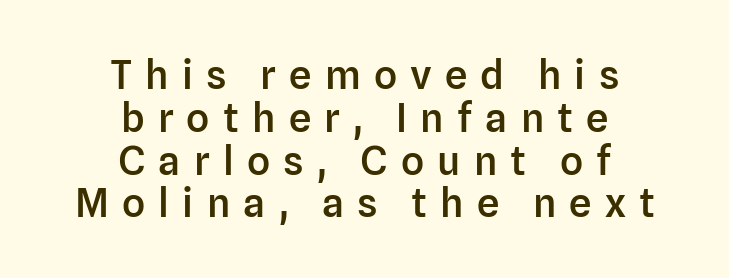
{"serif": "no", "italic": "no", "bold": "semi", "weight": "semibold", "width": "normal", "stroke_contrast": "low", "x_height": "medium", "monospaced": "no", "underline": "no", "align": "center", "line_spacing": "tight", "line_spacing_ratio": 1.07, "letter_spacing": "wide", "letter_spacing_em": 0.33, "glyph_px": 40}
